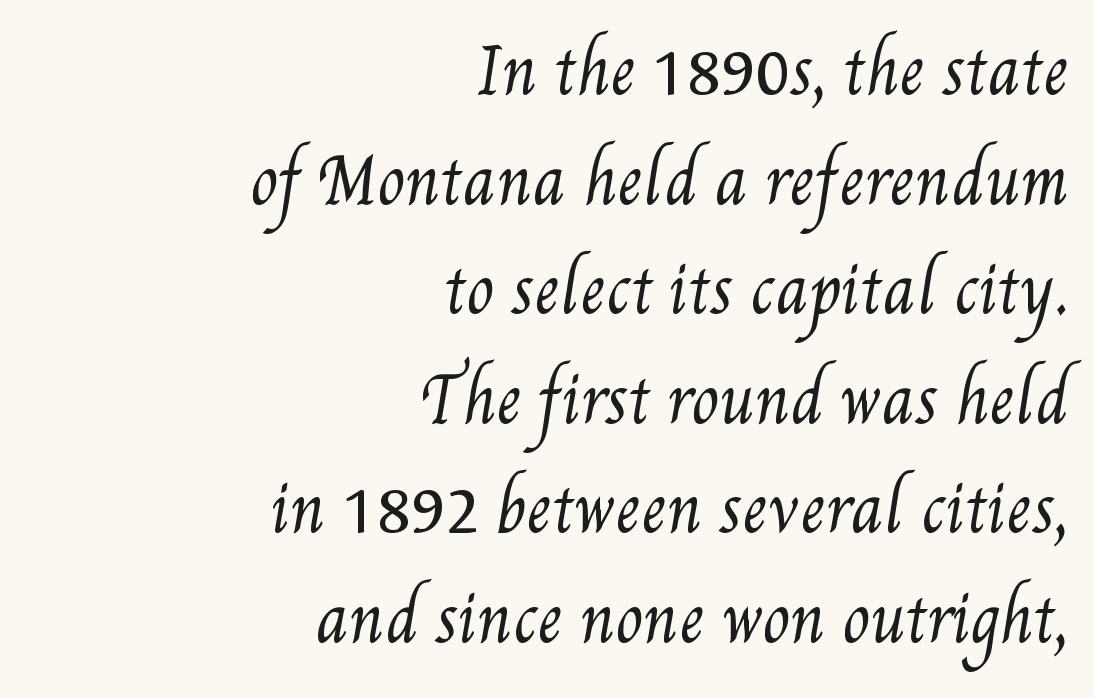
Q: Is the text bold? A: No.
Q: Is the text underlined? A: No.
Q: How is the paragraph aligned? A: Right-aligned.
Q: Is the spacing between letters normal or unusually wide? A: Normal.
Q: Width (condensed, normal, or wide)? A: Condensed.
Q: Stroke contrast? A: Medium.
Q: x-height? A: Small.
Q: Monospaced? A: No.
